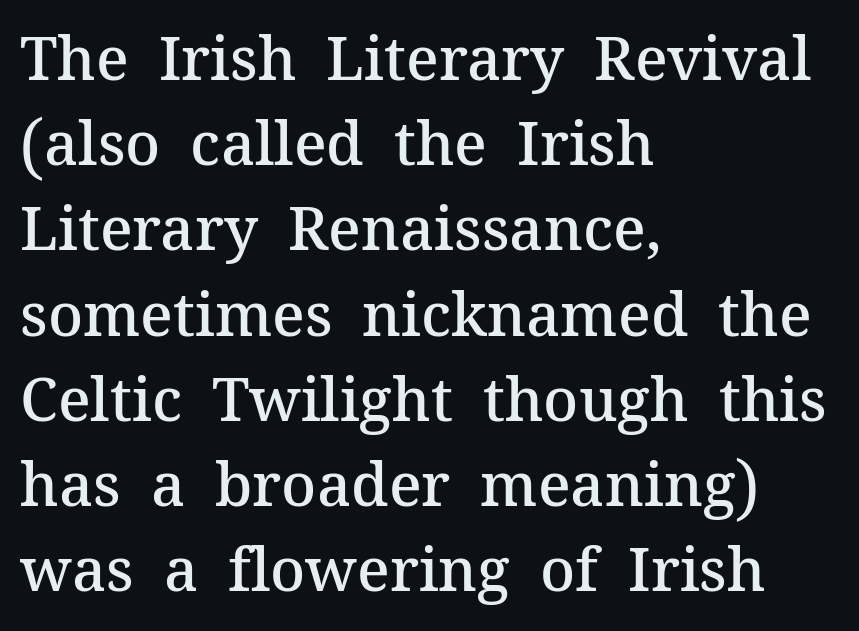
You can tell it's not italic because the verticals are truly vertical. A fair bit of extra ink — the face is semibold, not bold. Varying glyph widths throughout — classic text-font behaviour. The line texture is even and compact thanks to regular tracking. The rendering uses a moderate line-height, typical for paragraphs. Check under the words: just untouched page.
